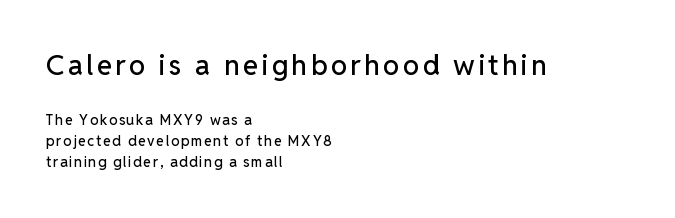
{"serif": "no", "italic": "no", "width": "normal", "stroke_contrast": "low", "x_height": "medium", "monospaced": "no", "underline": "no", "align": "left", "line_spacing": "normal", "line_spacing_ratio": 1.49, "larger_block": "first", "size_ratio": 2.0, "glyph_px": 28}
